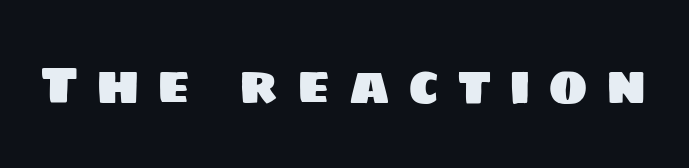
{"serif": "no", "width": "normal", "stroke_contrast": "low", "x_height": "large", "monospaced": "no", "underline": "no", "letter_spacing": "wide", "letter_spacing_em": 0.33, "glyph_px": 53}
